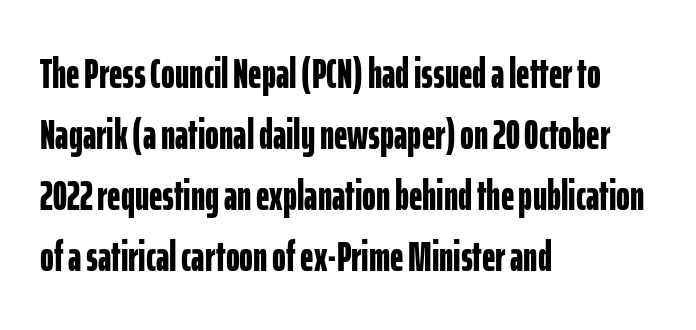
The image shows 42 px bold, condensed sans-serif type, upright; set left-aligned, normal line spacing (1.45x), normal letter spacing, not underlined; low stroke contrast and a medium x-height.
